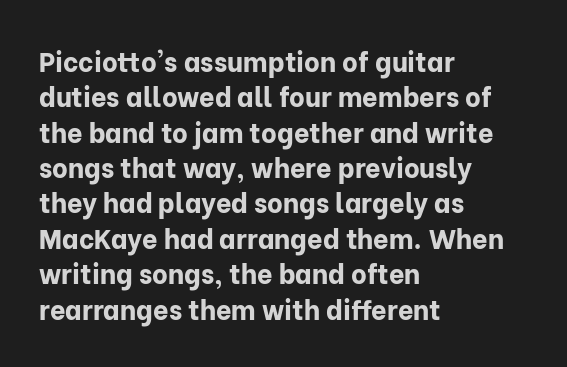
{"italic": "no", "bold": "yes", "underline": "no", "align": "left", "line_spacing": "normal", "line_spacing_ratio": 1.31, "letter_spacing": "normal", "letter_spacing_em": 0.0, "glyph_px": 27}
